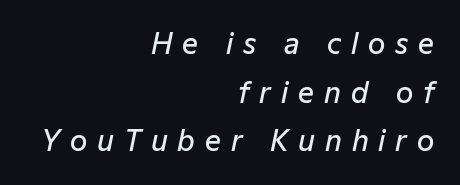
Q: Is the text bold? A: Semi-bold.
Q: Is the text italic (slanted)? A: Yes, it leans right by about 12 degrees.
Q: Is the text underlined? A: No.
Q: How is the paragraph aligned? A: Right-aligned.
Q: Is the spacing between letters normal or unusually wide? A: Unusually wide.
Q: Width (condensed, normal, or wide)? A: Normal.
Q: Stroke contrast? A: Low.
Q: x-height? A: Medium.
Q: Monospaced? A: No.
